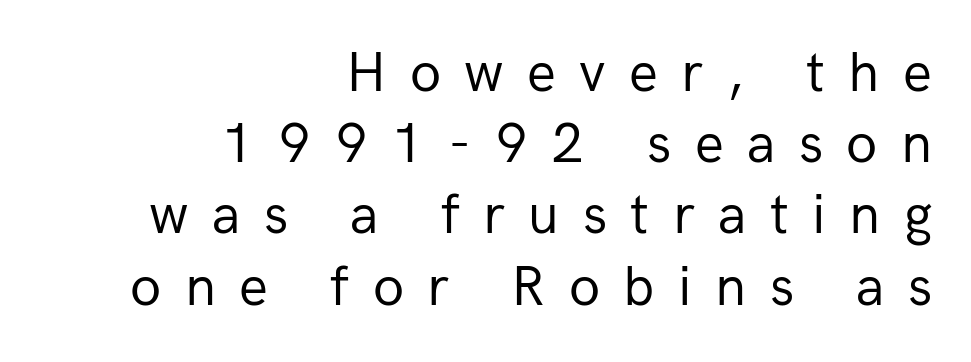
{"serif": "no", "italic": "no", "bold": "no", "weight": "regular", "width": "normal", "stroke_contrast": "low", "x_height": "medium", "monospaced": "no", "underline": "no", "align": "right", "line_spacing": "normal", "line_spacing_ratio": 1.25, "letter_spacing": "wide", "letter_spacing_em": 0.41, "glyph_px": 57}
